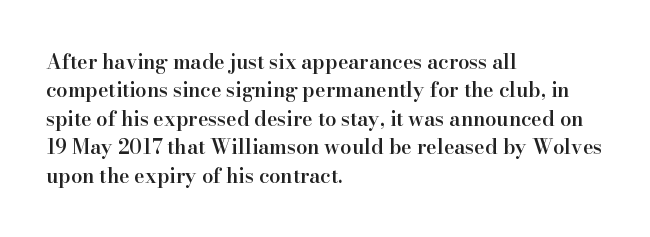
Q: Is the text bold? A: Semi-bold.
Q: Is the text italic (slanted)? A: No, it is upright.
Q: Is the text underlined? A: No.
Q: How is the paragraph aligned? A: Left-aligned.
Q: Is the spacing between letters normal or unusually wide? A: Normal.
Q: Is the spacing between lines tight, normal or loose? A: Normal.
